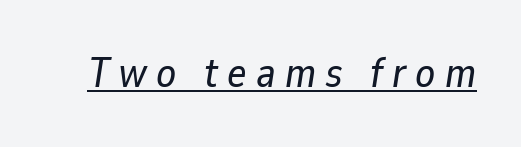
Q: Is the text italic (slanted)? A: Yes, it leans right by about 9 degrees.
Q: Is the text underlined? A: Yes.
Q: Is the spacing between letters normal or unusually wide? A: Unusually wide.
Q: Width (condensed, normal, or wide)? A: Normal.
Q: Stroke contrast? A: Low.
Q: x-height? A: Medium.
Q: Monospaced? A: No.
